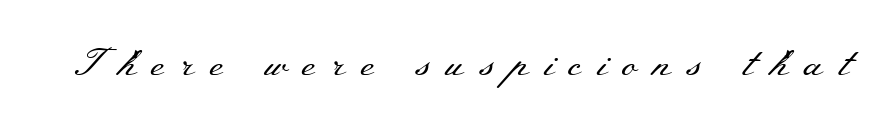
{"serif": "yes", "bold": "no", "weight": "regular", "width": "wide", "stroke_contrast": "medium", "x_height": "small", "monospaced": "no", "underline": "no", "letter_spacing": "wide", "letter_spacing_em": 0.4, "glyph_px": 38}
